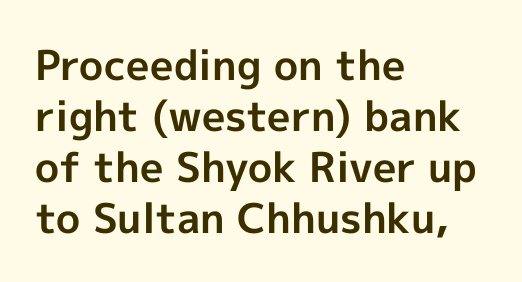
The image shows 41 px bold sans-serif type, upright; set left-aligned, line spacing 1.24x, normal letter spacing, not underlined; a medium x-height.
